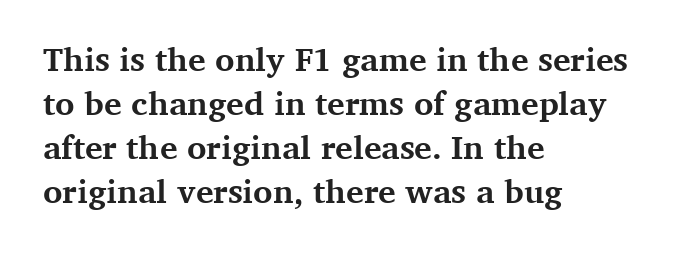
The image shows 33 px bold serif type, upright; set left-aligned, normal line spacing (1.33x), normal letter spacing, not underlined; medium stroke contrast and a medium x-height.
